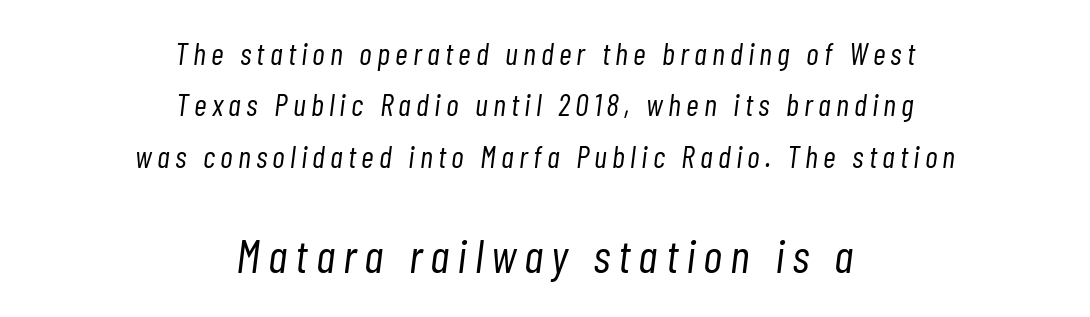
{"italic": "yes", "lean": "right", "slant_degrees": 7, "bold": "no", "weight": "light", "width": "condensed", "stroke_contrast": "low", "x_height": "medium", "monospaced": "no", "underline": "no", "align": "center", "line_spacing": "normal", "line_spacing_ratio": 1.66, "larger_block": "second", "size_ratio": 1.52, "glyph_px": 47}
